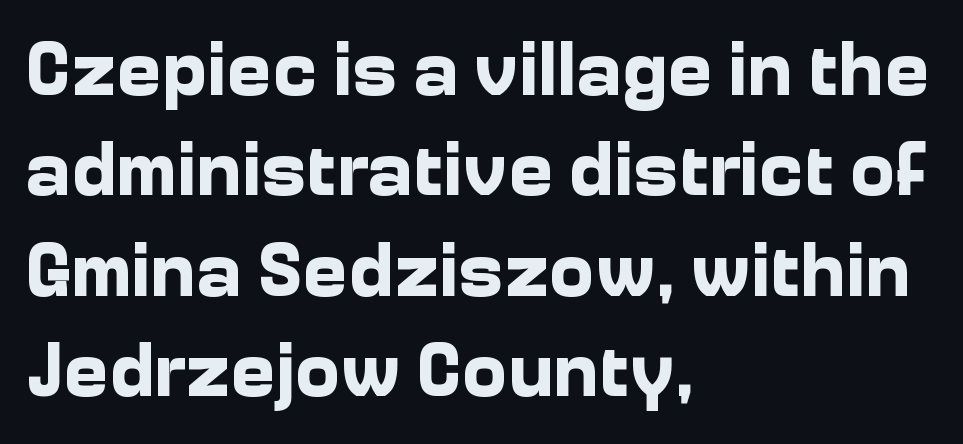
Q: Is the text bold? A: Yes.
Q: Is the text italic (slanted)? A: No, it is upright.
Q: Is the typeface a serif or a sans-serif typeface? A: Sans-serif.
Q: Is the text underlined? A: No.
Q: How is the paragraph aligned? A: Left-aligned.
Q: Is the spacing between letters normal or unusually wide? A: Normal.
Q: Is the spacing between lines tight, normal or loose? A: Normal.
Q: Width (condensed, normal, or wide)? A: Normal.
Q: Stroke contrast? A: Low.
Q: x-height? A: Medium.
Q: Monospaced? A: No.
